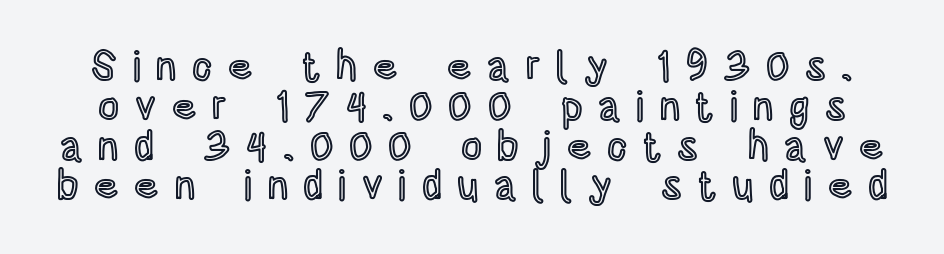
The image shows 41 px condensed type, upright; set tight line spacing (0.97x), unusually wide letter spacing (+0.38 em), not underlined; a large x-height.
